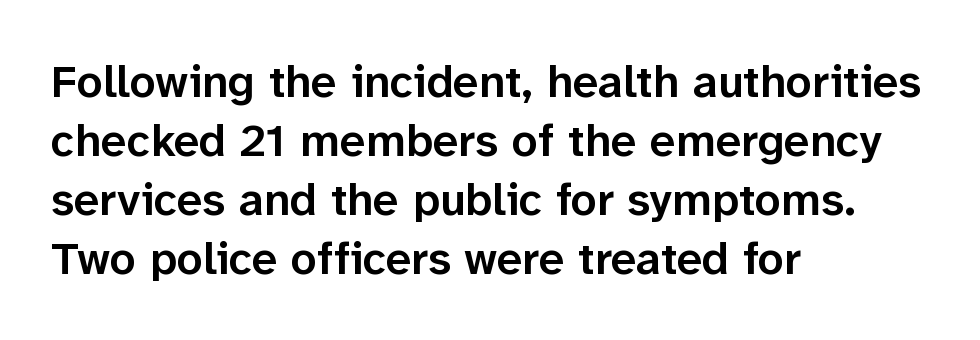
No italicization has been applied; the sample stays upright. Between one letter and the next there's only the usual sliver of space. Emphasis by weight is partial: semibold. The lines sit at an ordinary, default distance from one another. You could not count columns in this text — the font is proportionally spaced. Typeset ragged right — the left edge is the straight one.
